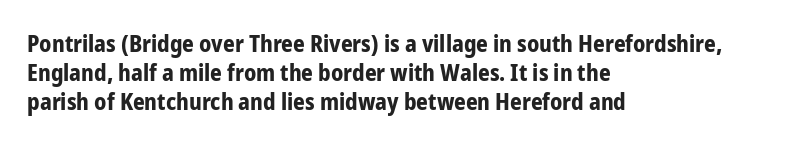
The image shows 23 px bold type, upright; set left-aligned, normal line spacing (1.27x), normal letter spacing, not underlined.
